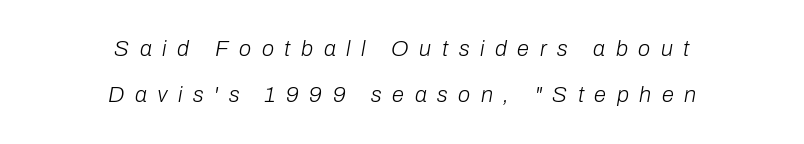
The image shows 22 px text type, italic (leaning right); set centered, loose line spacing (2.1x), unusually wide letter spacing (+0.48 em), not underlined.
